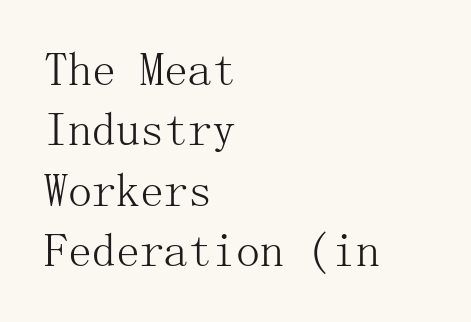
Underlining? Definitely not there. Teacher's note: observe the even left margin — that is flush-left alignment. Characters remain perfectly vertical along every line. Letterform terminals end in serifs throughout the passage. This block has exactly the height ordinary leading produces. Heaviness? Minimal to ordinary, like unemphasized prose.
